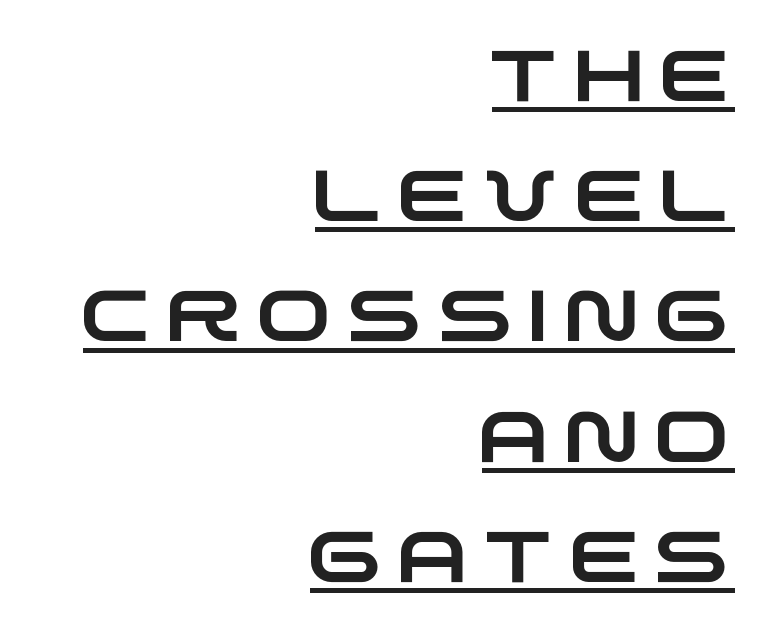
The image shows 72 px wide sans-serif type; set right-aligned, normal line spacing (1.67x), unusually wide letter spacing (+0.21 em), underlined; low stroke contrast and a large x-height.
